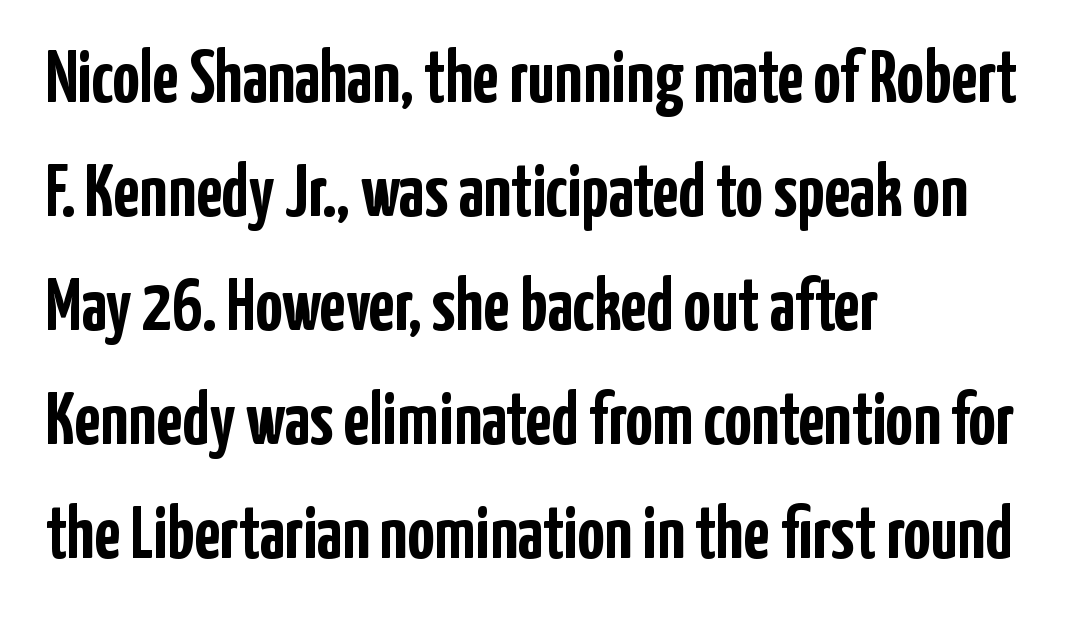
{"serif": "no", "italic": "no", "bold": "yes", "weight": "semibold", "width": "condensed", "stroke_contrast": "low", "x_height": "medium", "monospaced": "no", "underline": "no", "align": "left", "line_spacing": "normal", "line_spacing_ratio": 1.52, "letter_spacing": "normal", "letter_spacing_em": 0.0, "glyph_px": 75}
